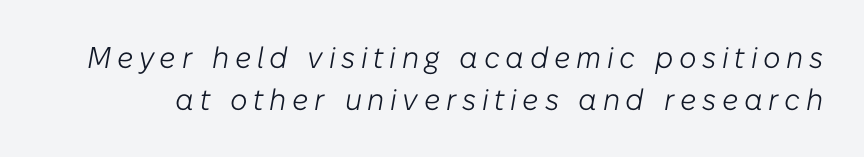
Clear beneath every line of the passage. Character widths vary here, with narrow letters taking less room than wide ones. Notice how descenders clear the ascenders below comfortably — that's standard leading. The letters are slanted; this is an italic face.
